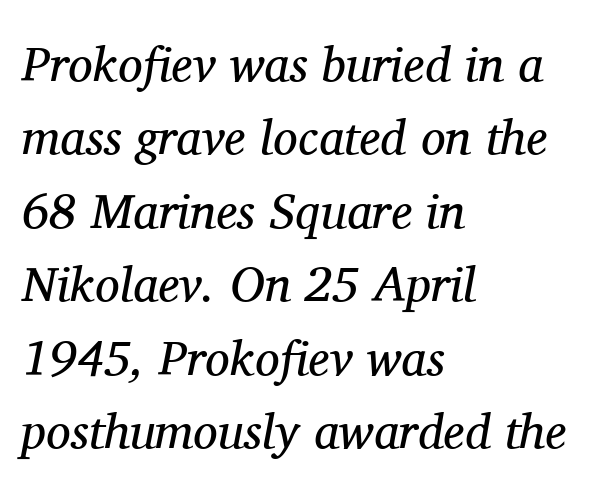
Q: Is the text bold? A: No.
Q: Is the text italic (slanted)? A: Yes, it leans right by about 11 degrees.
Q: Is the typeface a serif or a sans-serif typeface? A: Serif.
Q: Is the text underlined? A: No.
Q: How is the paragraph aligned? A: Left-aligned.
Q: Is the spacing between letters normal or unusually wide? A: Normal.
Q: Is the spacing between lines tight, normal or loose? A: Normal.
Q: Width (condensed, normal, or wide)? A: Normal.
Q: Stroke contrast? A: Medium.
Q: x-height? A: Medium.
Q: Monospaced? A: No.
